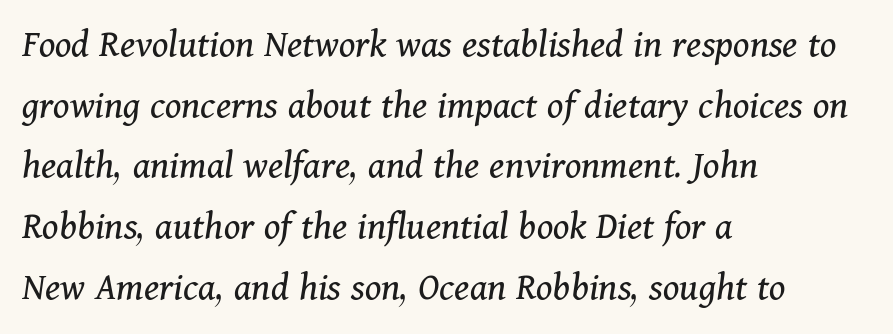
{"serif": "yes", "italic": "yes", "lean": "right", "slant_degrees": 11, "bold": "no", "weight": "regular", "width": "normal", "stroke_contrast": "medium", "x_height": "medium", "monospaced": "no", "underline": "no", "align": "left", "line_spacing": "normal", "line_spacing_ratio": 1.48, "letter_spacing": "normal", "letter_spacing_em": 0.0, "glyph_px": 41}
